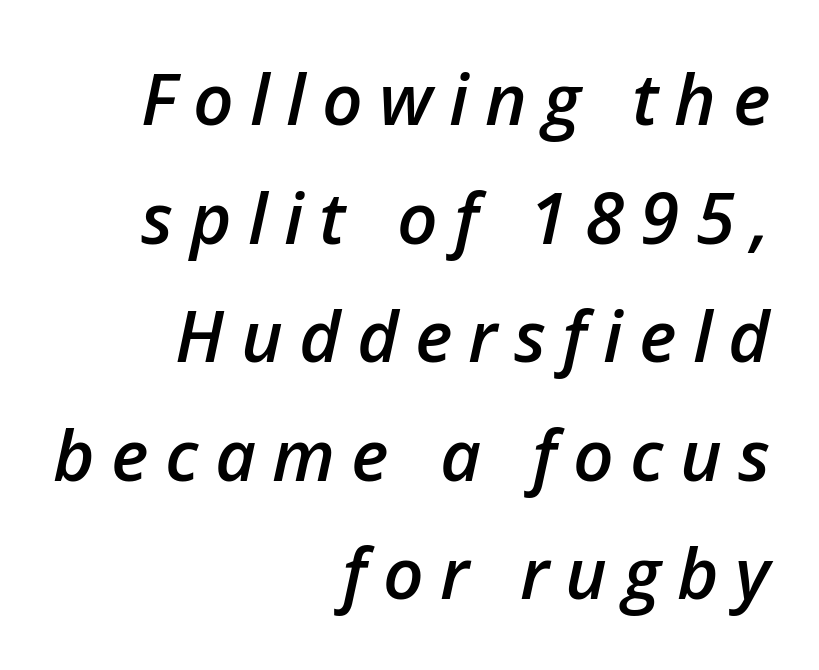
Here the glyphs are tracked loosely, breaking word shapes into spaced letters. What's the leading like? Ordinary, nothing unusual. These lines carry some extra weight — a demibold, not a full bold. Horizontal alignment here is rightward, an uncommon choice for prose. The letters are slanted; this is an italic face. The baseline area is clear.
